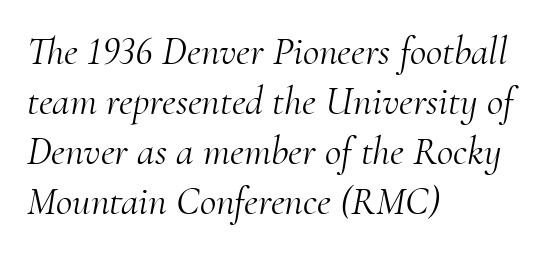
The image shows 40 px light serif type, italic (leaning right); set left-aligned, normal line spacing (1.25x), normal letter spacing, not underlined; medium stroke contrast and a small x-height.
